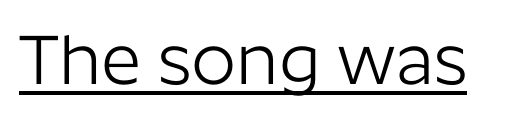
Q: Is the text bold? A: No.
Q: Is the text italic (slanted)? A: No, it is upright.
Q: Is the typeface a serif or a sans-serif typeface? A: Sans-serif.
Q: Is the text underlined? A: Yes.
Q: Is the spacing between letters normal or unusually wide? A: Normal.
Q: Width (condensed, normal, or wide)? A: Normal.
Q: Stroke contrast? A: Low.
Q: x-height? A: Medium.
Q: Monospaced? A: No.
